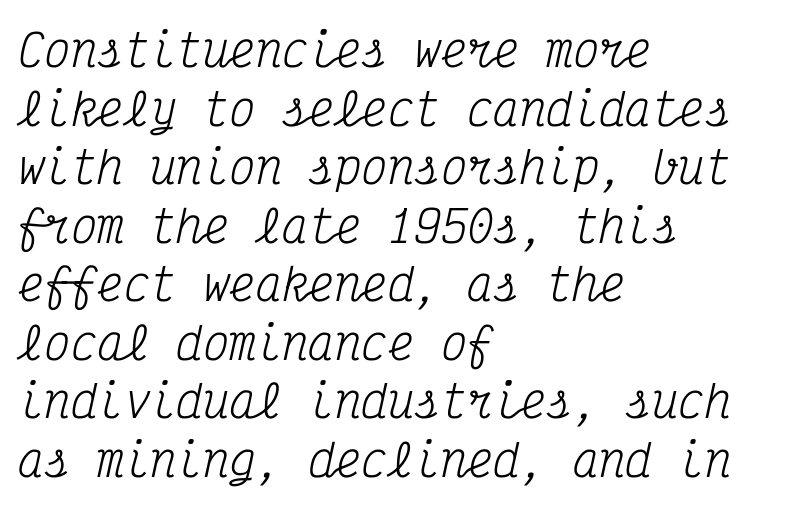
Compared with a typical body face, this is equally light or lighter still. The leading is moderate, giving the passage an even texture. Old-style or modern, the face here clearly has serifs. Descender tails drop into unmarked territory.
